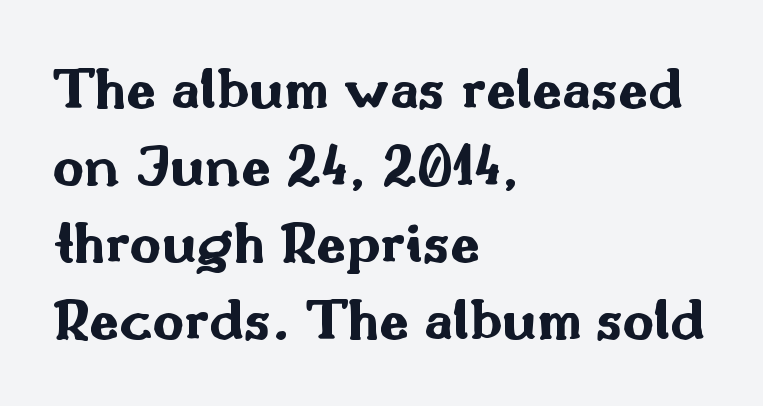
{"serif": "no", "italic": "no", "bold": "yes", "weight": "bold", "width": "wide", "stroke_contrast": "medium", "x_height": "small", "monospaced": "no", "underline": "no", "align": "left", "line_spacing": "normal", "line_spacing_ratio": 1.26, "letter_spacing": "normal", "letter_spacing_em": 0.0, "glyph_px": 61}
